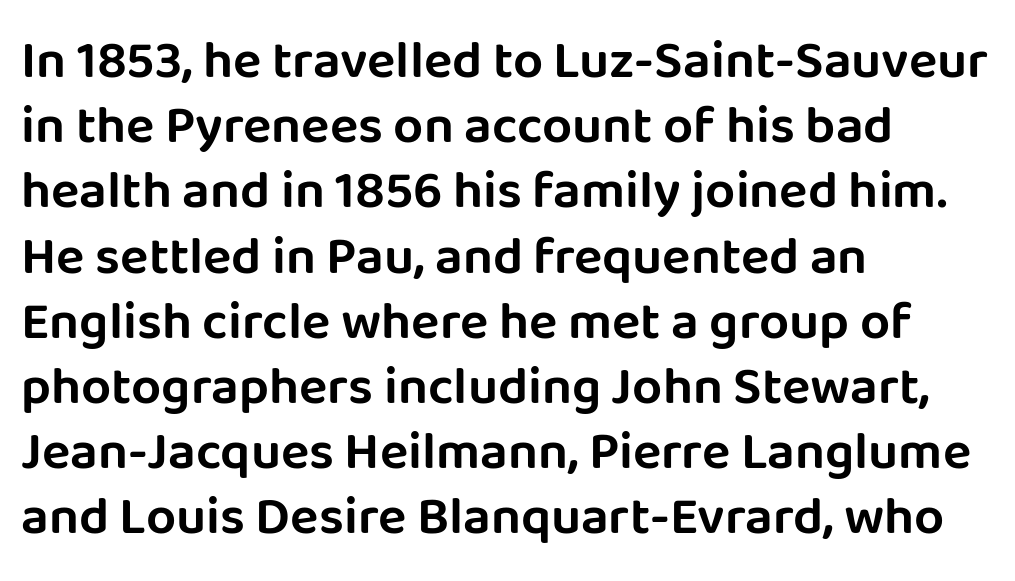
{"serif": "no", "italic": "no", "width": "normal", "stroke_contrast": "low", "x_height": "large", "monospaced": "no", "underline": "no", "align": "left", "line_spacing_ratio": 1.23, "letter_spacing": "normal", "letter_spacing_em": 0.0, "glyph_px": 53}
